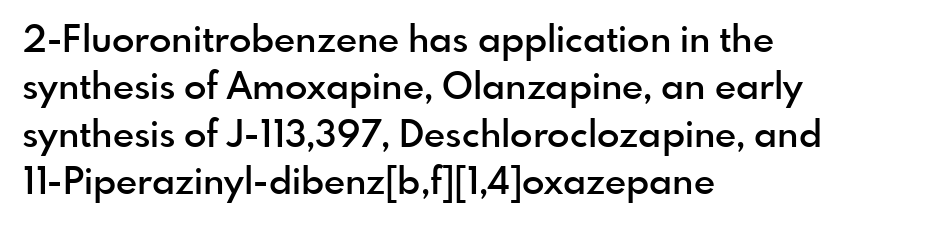
The image shows 37 px semibold sans-serif type, upright; set left-aligned, normal line spacing (1.28x), normal letter spacing, not underlined; a small x-height.
